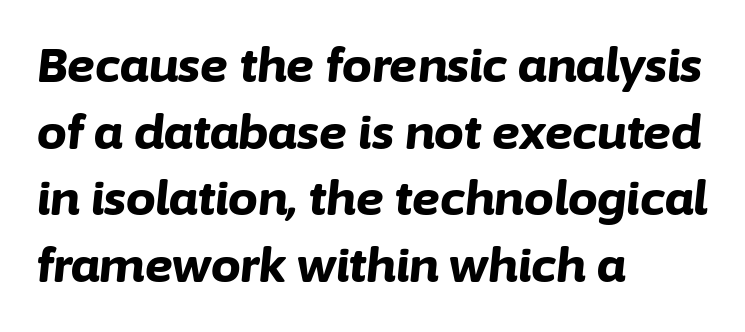
{"italic": "yes", "lean": "right", "slant_degrees": 6, "bold": "yes", "weight": "bold", "width": "normal", "stroke_contrast": "low", "x_height": "medium", "monospaced": "no", "underline": "no", "align": "left", "line_spacing": "normal", "line_spacing_ratio": 1.42, "letter_spacing": "normal", "letter_spacing_em": 0.0, "glyph_px": 47}
